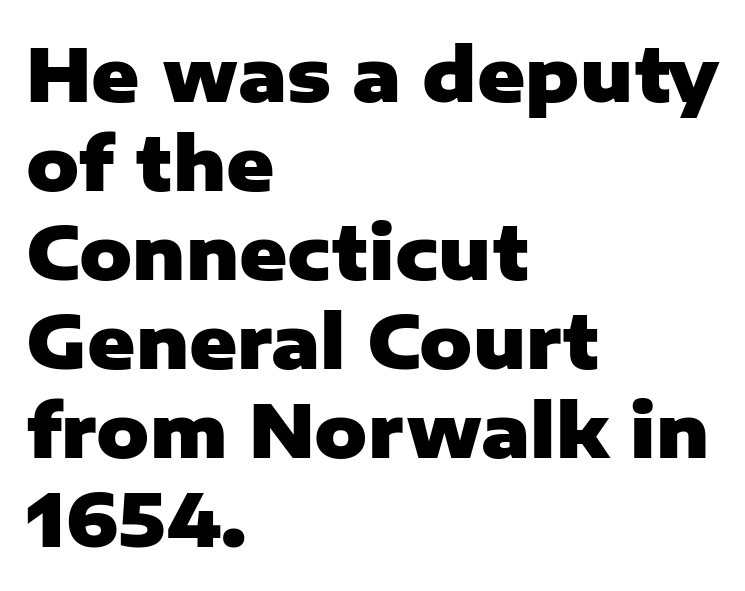
Regarding serifs, this sample does without them. A typesetter would mark this as roman, not italic. Quick note: underline off. The glyphs have the mass of a bold cut.
